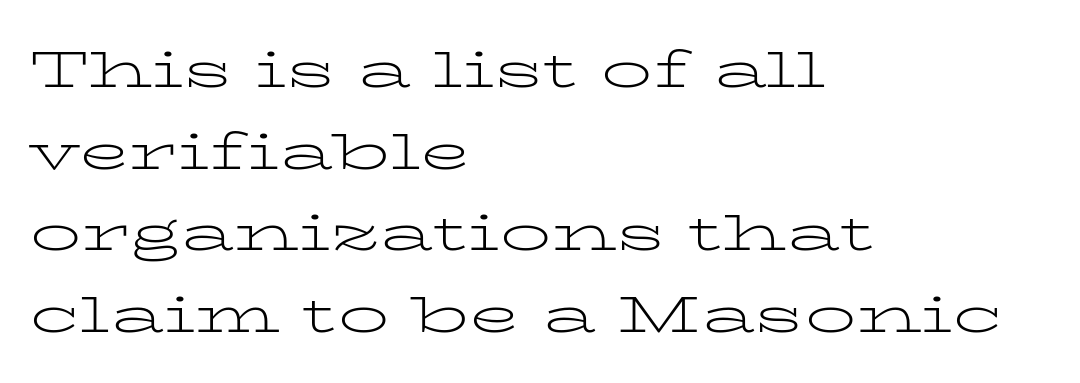
Q: Is the text bold? A: No.
Q: Is the text italic (slanted)? A: No, it is upright.
Q: Is the typeface a serif or a sans-serif typeface? A: Serif.
Q: Is the text underlined? A: No.
Q: How is the paragraph aligned? A: Left-aligned.
Q: Is the spacing between letters normal or unusually wide? A: Normal.
Q: Is the spacing between lines tight, normal or loose? A: Normal.
Q: Width (condensed, normal, or wide)? A: Wide.
Q: Stroke contrast? A: Low.
Q: x-height? A: Medium.
Q: Monospaced? A: No.
